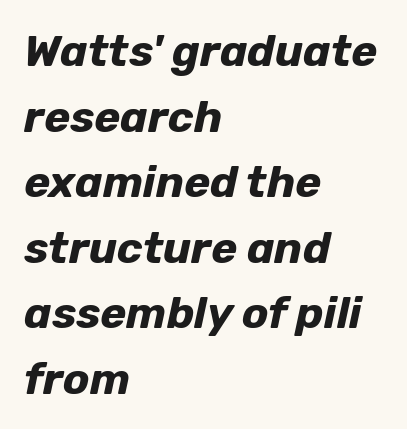
Q: Is the text bold? A: Yes.
Q: Is the text italic (slanted)? A: Yes, it leans right by about 12 degrees.
Q: Is the text underlined? A: No.
Q: How is the paragraph aligned? A: Left-aligned.
Q: Is the spacing between letters normal or unusually wide? A: Normal.
Q: Is the spacing between lines tight, normal or loose? A: Normal.
Q: Width (condensed, normal, or wide)? A: Normal.
Q: Stroke contrast? A: Low.
Q: x-height? A: Medium.
Q: Monospaced? A: No.
